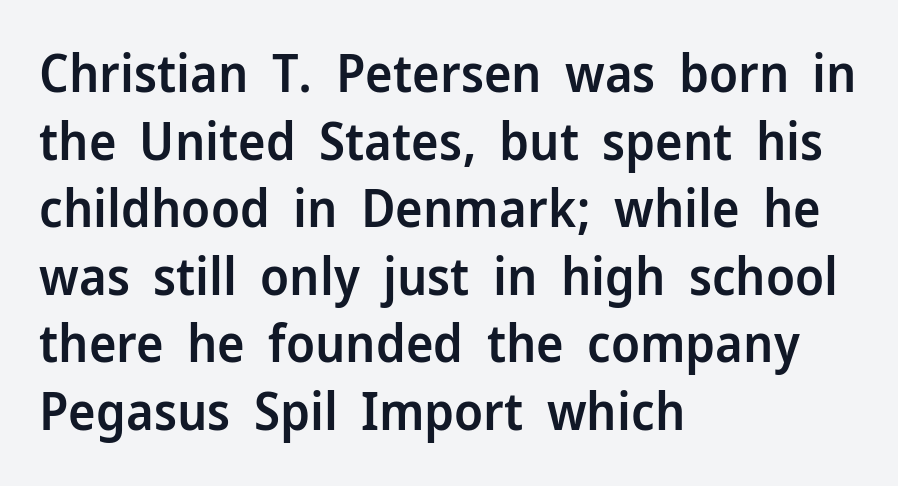
Q: Is the text bold? A: Semi-bold.
Q: Is the text italic (slanted)? A: No, it is upright.
Q: Is the typeface a serif or a sans-serif typeface? A: Sans-serif.
Q: Is the text underlined? A: No.
Q: How is the paragraph aligned? A: Left-aligned.
Q: Is the spacing between letters normal or unusually wide? A: Normal.
Q: Is the spacing between lines tight, normal or loose? A: Normal.
Q: Width (condensed, normal, or wide)? A: Normal.
Q: Stroke contrast? A: Low.
Q: x-height? A: Medium.
Q: Monospaced? A: No.
